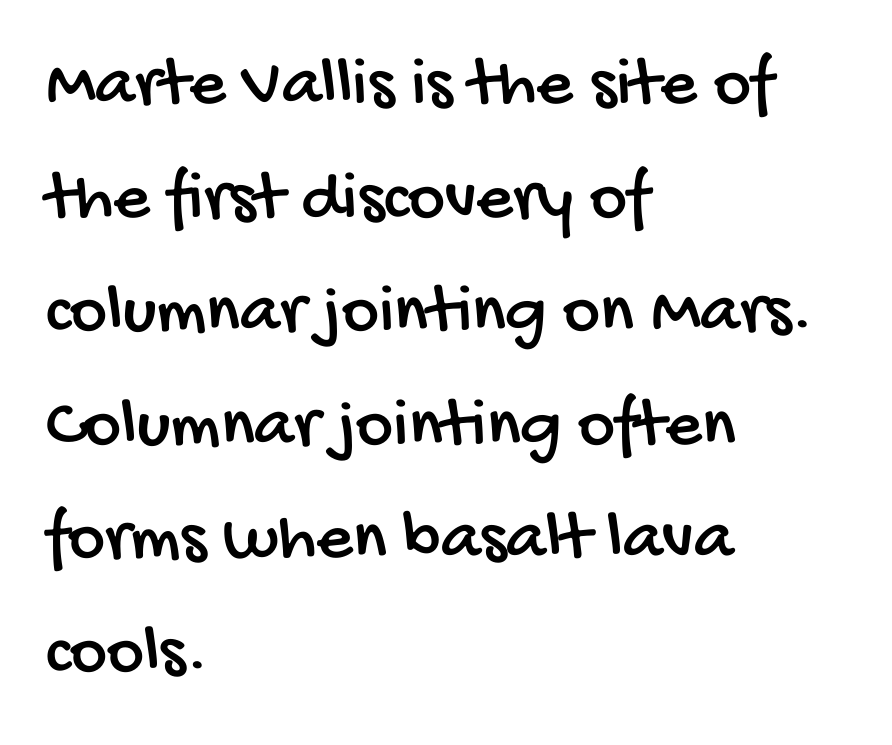
{"serif": "no", "width": "condensed", "stroke_contrast": "low", "x_height": "large", "monospaced": "no", "underline": "no", "align": "left", "line_spacing": "normal", "line_spacing_ratio": 1.6, "letter_spacing": "normal", "letter_spacing_em": 0.0, "glyph_px": 71}
